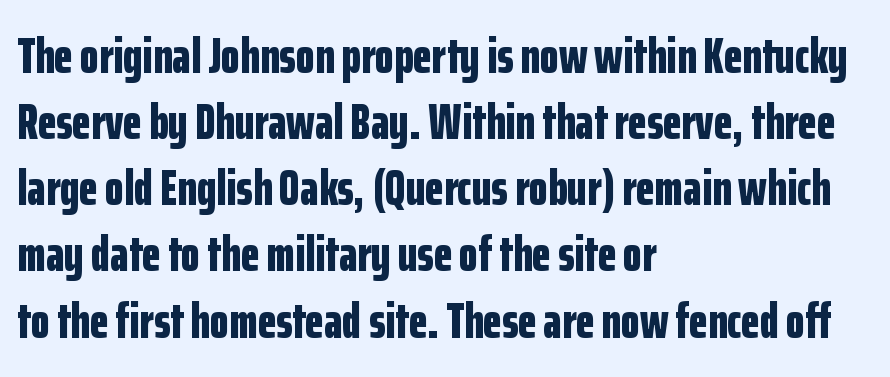
The image shows 49 px bold, condensed sans-serif type, upright; set left-aligned, normal line spacing (1.35x), normal letter spacing, not underlined; low stroke contrast and a medium x-height.
